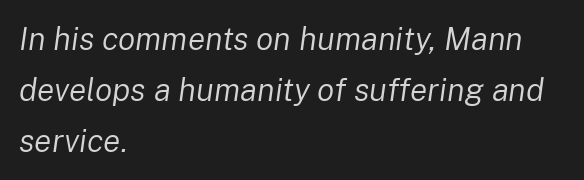
This sample uses an oblique cut, with every glyph tilted off the vertical. What's the leading like? Ordinary, nothing unusual. Check the space under the baseline: it is left empty. Compared with a typical body face, this is equally light or lighter still.
